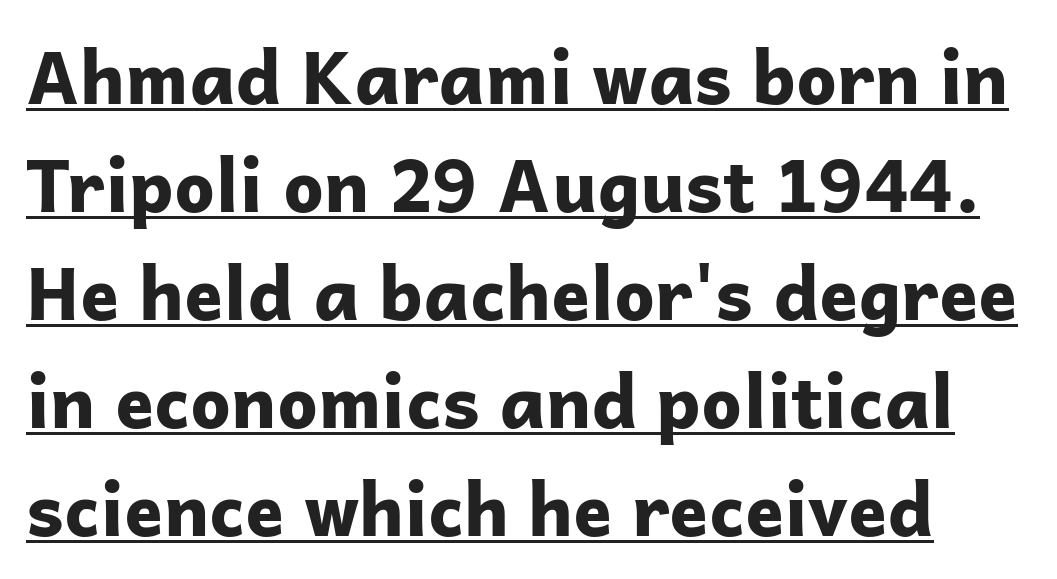
{"serif": "no", "italic": "no", "bold": "yes", "weight": "bold", "width": "normal", "stroke_contrast": "low", "x_height": "medium", "monospaced": "no", "underline": "yes", "line_spacing": "normal", "line_spacing_ratio": 1.5, "letter_spacing": "normal", "letter_spacing_em": 0.0, "glyph_px": 72}
